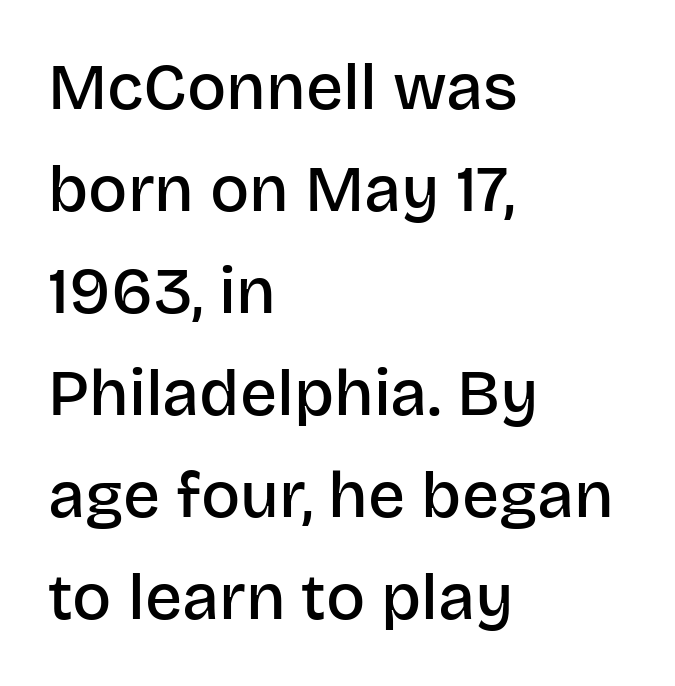
The image shows 65 px semibold sans-serif type, upright; set left-aligned, normal line spacing (1.57x), normal letter spacing, not underlined; low stroke contrast and a large x-height.
